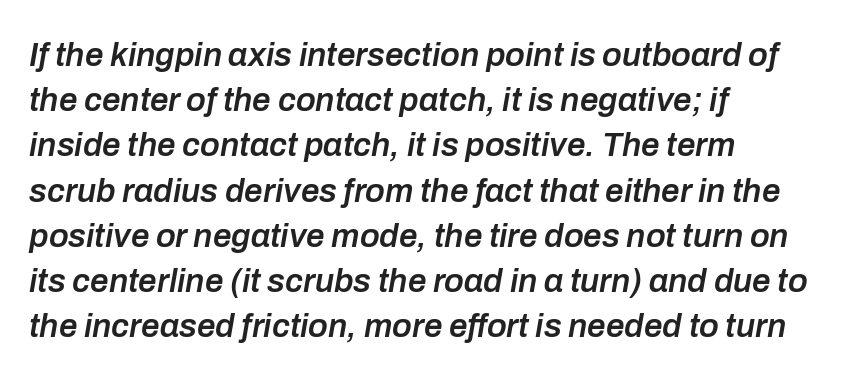
Firm but not heavy-handed strokes: this text is semibold. Looks like regular typesetting: each glyph gets only the width it needs. Bare-footed words on every line. The gaps between neighbouring characters are ordinary and unremarkable.
